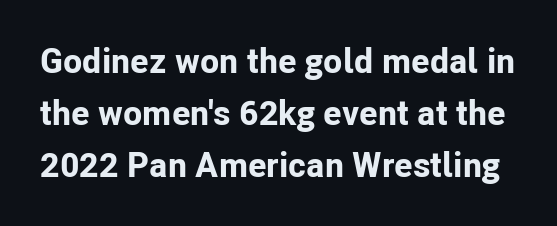
Interline gaps are of average width in this sample. As a designer I'd log this as weight 700, bold. Descenders are the only things crossing below the line. Font category for this specimen: sans-serif.
